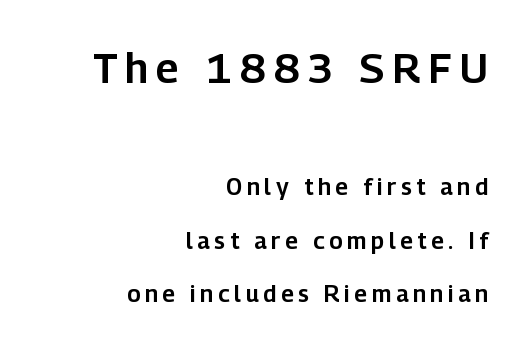
Note the varied advance widths — an 'i' is clearly narrower than an 'm'. Classification — sans serif. Descenders hang freely into open space. Posture: straight, roman, zero tilt.
